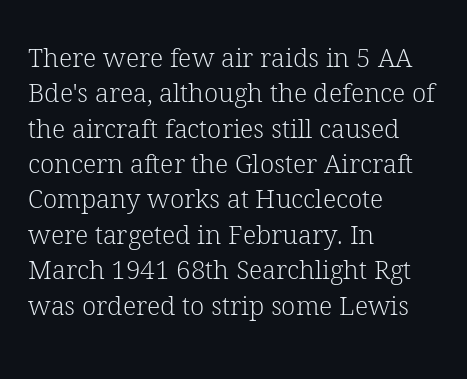
Q: Is the text bold? A: No.
Q: Is the text italic (slanted)? A: No, it is upright.
Q: Is the text underlined? A: No.
Q: How is the paragraph aligned? A: Left-aligned.
Q: Is the spacing between letters normal or unusually wide? A: Normal.
Q: Is the spacing between lines tight, normal or loose? A: Normal.
